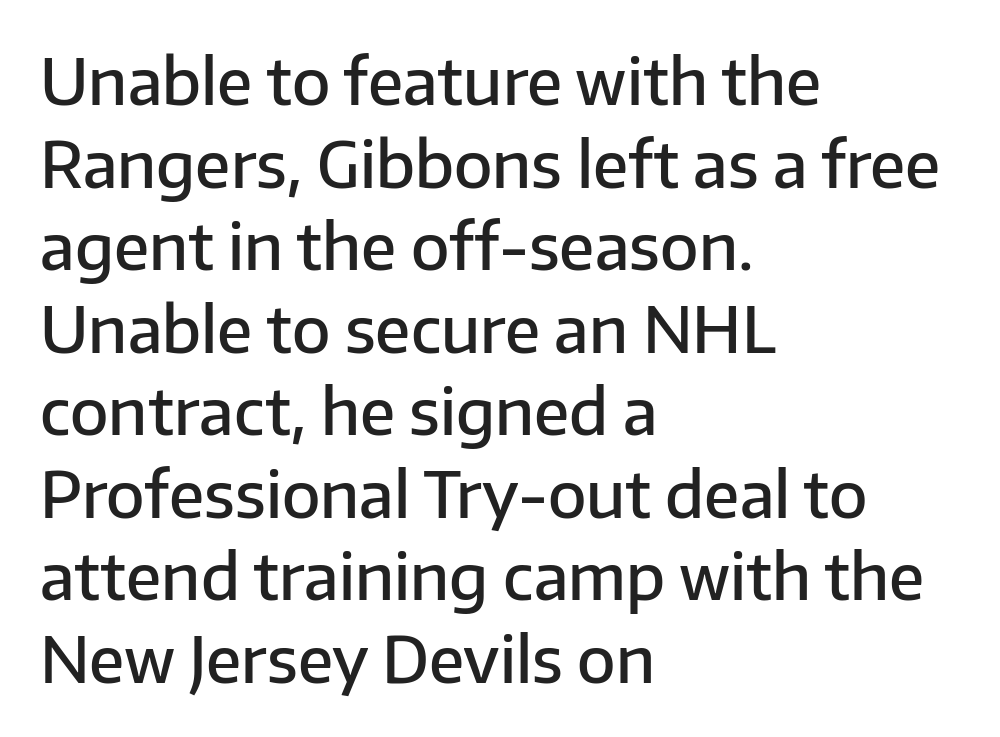
Q: Is the text bold? A: Semi-bold.
Q: Is the text italic (slanted)? A: No, it is upright.
Q: Is the typeface a serif or a sans-serif typeface? A: Sans-serif.
Q: Is the text underlined? A: No.
Q: How is the paragraph aligned? A: Left-aligned.
Q: Is the spacing between letters normal or unusually wide? A: Normal.
Q: Is the spacing between lines tight, normal or loose? A: Normal.
Q: Width (condensed, normal, or wide)? A: Normal.
Q: Stroke contrast? A: Low.
Q: x-height? A: Medium.
Q: Monospaced? A: No.
